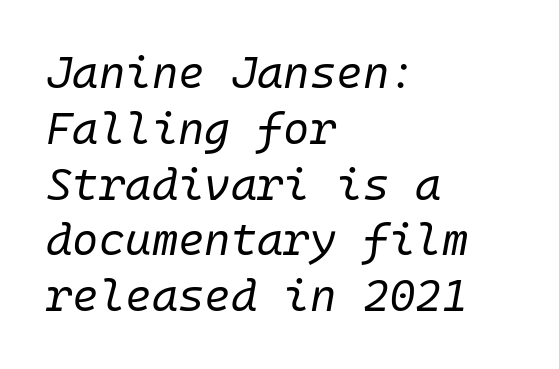
The image shows 45 px regular-weight type, italic (leaning right); set left-aligned, line spacing 1.24x, normal letter spacing, not underlined; low stroke contrast and a medium x-height.
